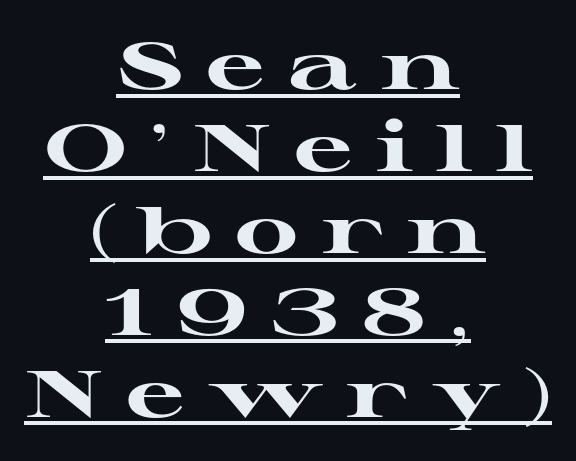
The image shows 65 px heavy, wide serif type, upright; set centered, normal line spacing (1.26x), unusually wide letter spacing (+0.36 em), underlined; high stroke contrast and a medium x-height.
